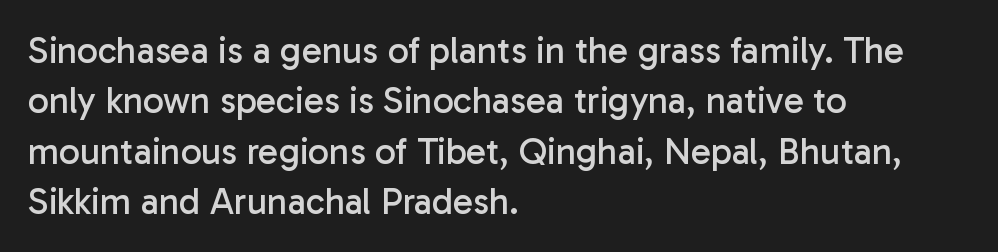
The image shows 37 px regular-weight sans-serif type, upright; set left-aligned, normal line spacing (1.36x), normal letter spacing, not underlined; low stroke contrast and a medium x-height.
